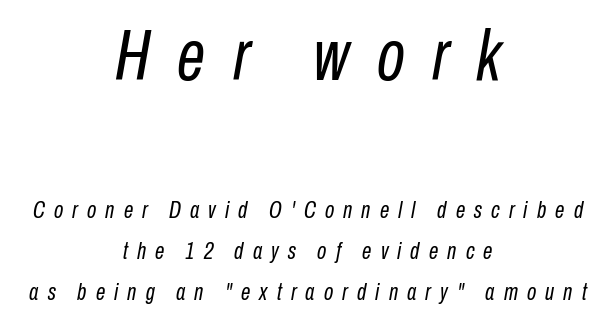
Q: Is the text bold? A: No.
Q: Is the text italic (slanted)? A: Yes, it leans right by about 10 degrees.
Q: Is the text underlined? A: No.
Q: How is the paragraph aligned? A: Centered.
Q: Is the spacing between letters normal or unusually wide? A: Unusually wide.
Q: Is the spacing between lines tight, normal or loose? A: Normal.
Q: Which block of text is set in a larger size, the first (top) or the second (bottom)? A: The first (top) one.
Q: Width (condensed, normal, or wide)? A: Condensed.
Q: Stroke contrast? A: Low.
Q: x-height? A: Medium.
Q: Monospaced? A: No.
